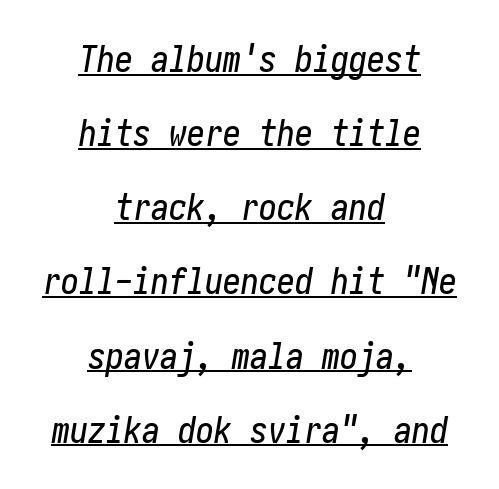
Tracking here is standard; glyphs follow each other at the usual distance. This block would shrink considerably if given ordinary leading; it's expanded now. Observe the lean: these are italic letterforms. This rendering uses center alignment, leaving both contours irregular but symmetric.
